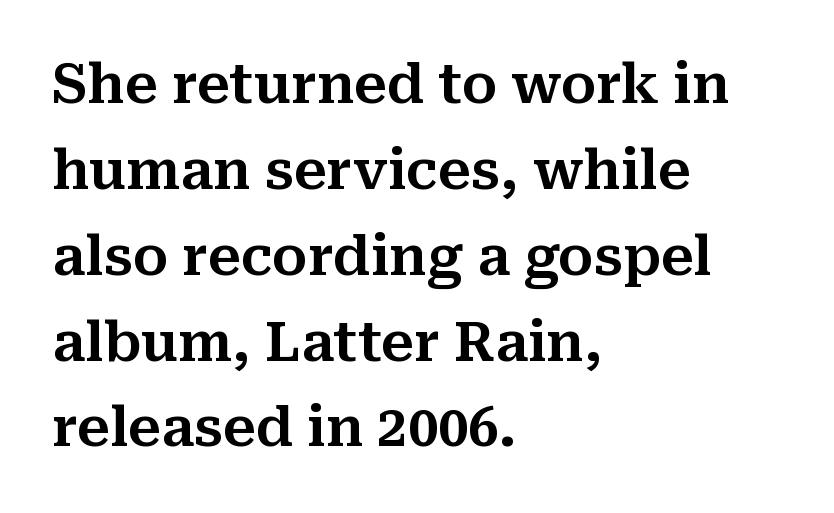
Q: Is the text italic (slanted)? A: No, it is upright.
Q: Is the typeface a serif or a sans-serif typeface? A: Serif.
Q: Is the text underlined? A: No.
Q: How is the paragraph aligned? A: Left-aligned.
Q: Is the spacing between letters normal or unusually wide? A: Normal.
Q: Is the spacing between lines tight, normal or loose? A: Normal.
Q: Width (condensed, normal, or wide)? A: Normal.
Q: Stroke contrast? A: Medium.
Q: x-height? A: Medium.
Q: Monospaced? A: No.
